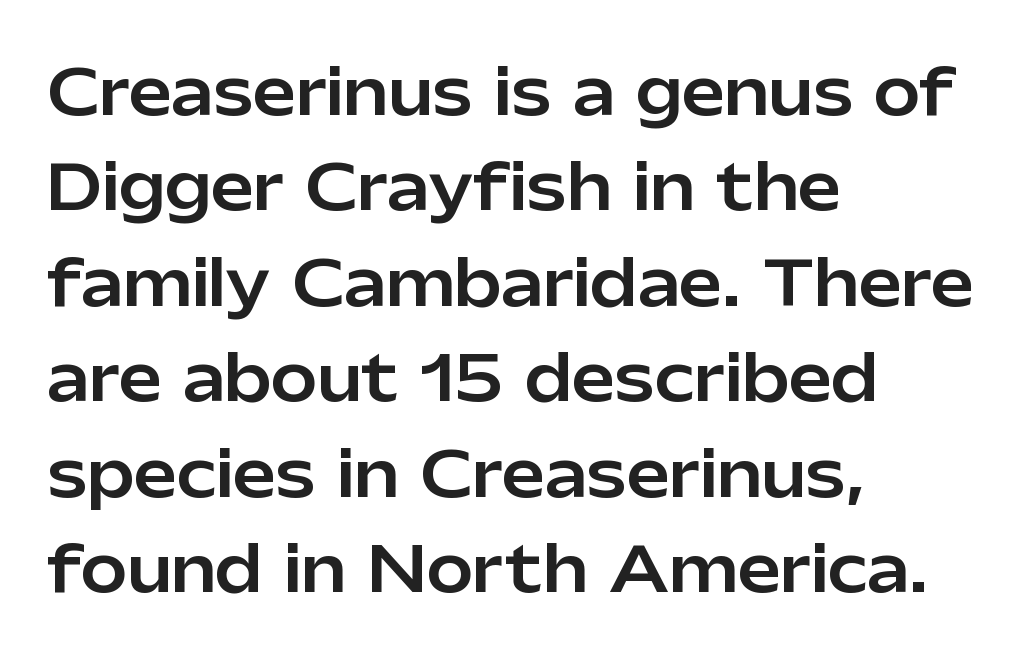
{"serif": "no", "italic": "no", "width": "normal", "stroke_contrast": "low", "x_height": "medium", "monospaced": "no", "underline": "no", "align": "left", "line_spacing": "normal", "line_spacing_ratio": 1.54, "letter_spacing": "normal", "letter_spacing_em": 0.0, "glyph_px": 62}
